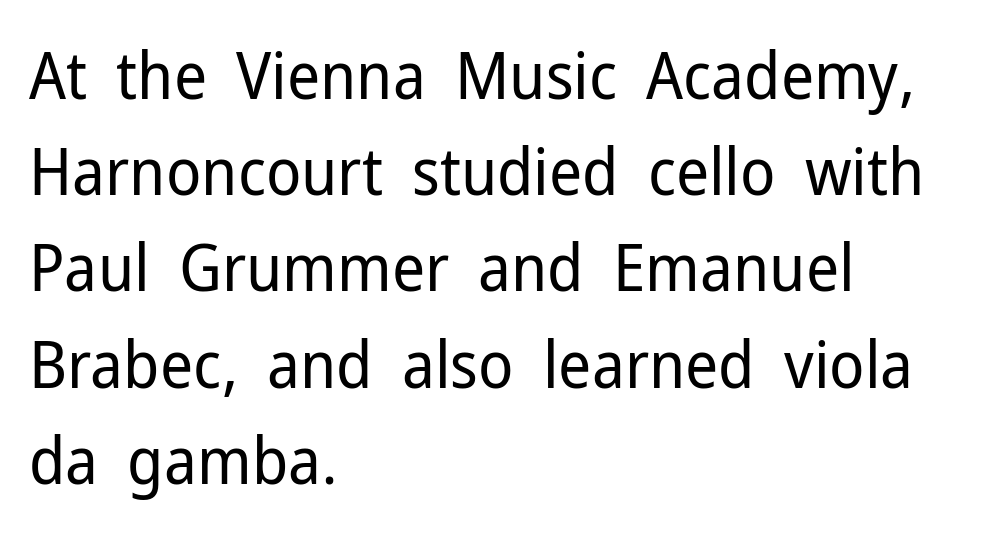
Q: Is the text bold? A: No.
Q: Is the text italic (slanted)? A: No, it is upright.
Q: Is the typeface a serif or a sans-serif typeface? A: Sans-serif.
Q: Is the text underlined? A: No.
Q: How is the paragraph aligned? A: Left-aligned.
Q: Is the spacing between letters normal or unusually wide? A: Normal.
Q: Is the spacing between lines tight, normal or loose? A: Normal.
Q: Width (condensed, normal, or wide)? A: Normal.
Q: Stroke contrast? A: Low.
Q: x-height? A: Medium.
Q: Monospaced? A: No.
